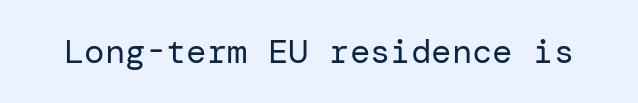
The image shows 34 px regular-weight sans-serif type, upright; set normal letter spacing, not underlined; low stroke contrast and a medium x-height.
